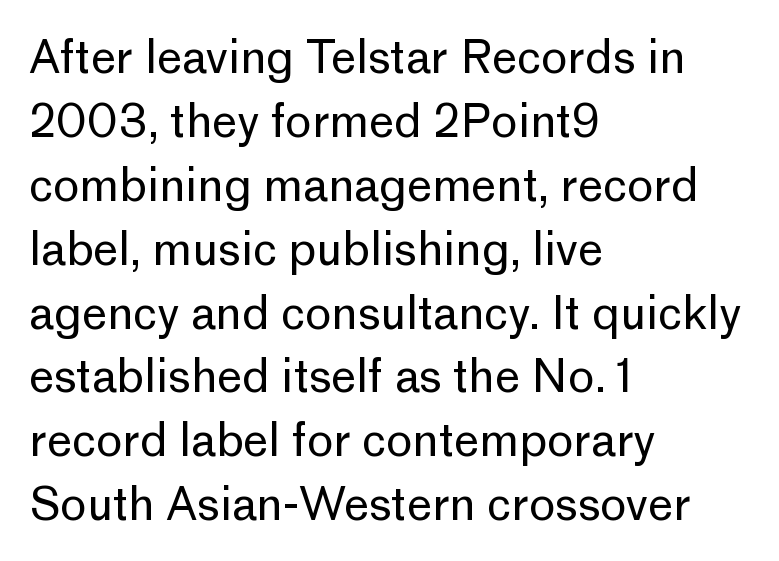
{"serif": "no", "italic": "no", "bold": "no", "weight": "regular", "width": "normal", "stroke_contrast": "low", "x_height": "medium", "monospaced": "no", "underline": "no", "align": "left", "line_spacing": "normal", "line_spacing_ratio": 1.42, "letter_spacing": "normal", "letter_spacing_em": 0.0, "glyph_px": 45}
